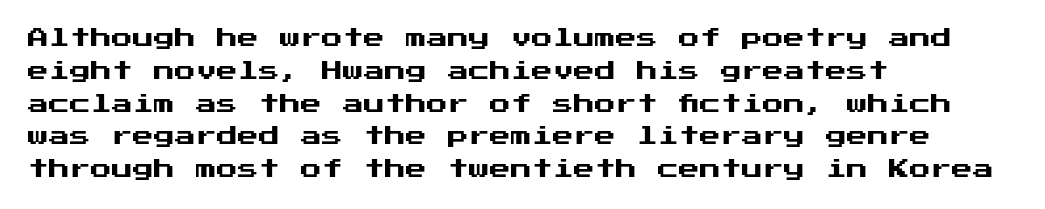
{"italic": "no", "underline": "no", "align": "left", "line_spacing": "normal", "line_spacing_ratio": 1.56, "letter_spacing": "normal", "letter_spacing_em": 0.0, "glyph_px": 21}
